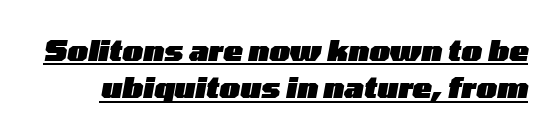
The image shows 29 px heavy, wide type, italic (leaning right); set normal line spacing (1.28x), normal letter spacing, underlined; low stroke contrast and a medium x-height.
